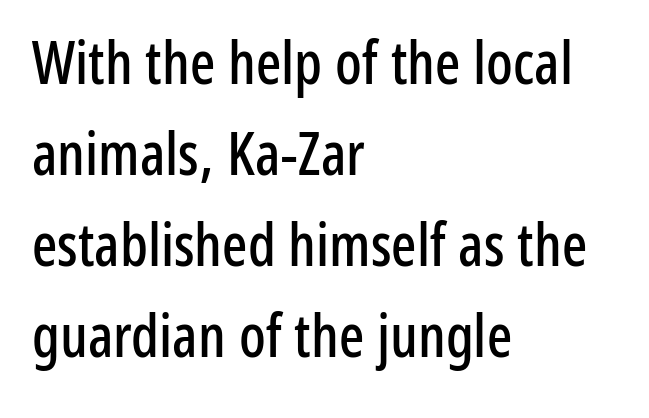
The rendering uses natural spacing where letterforms have individual widths. Nothing sits at the stroke ends, so this counts as sans-serif. Interline gaps are of average width in this sample. The line texture is even and compact thanks to regular tracking.
